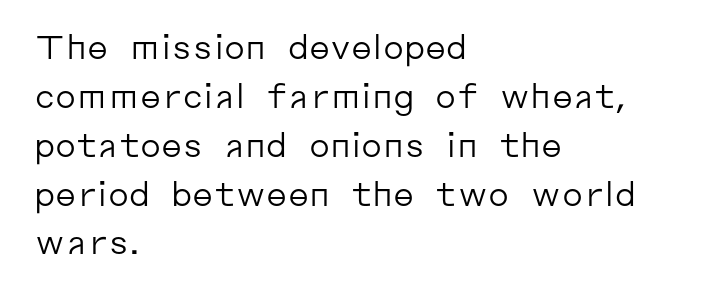
The image shows 33 px regular-weight sans-serif type, upright; set left-aligned, normal line spacing (1.48x), normal letter spacing, not underlined; low stroke contrast and a medium x-height.
